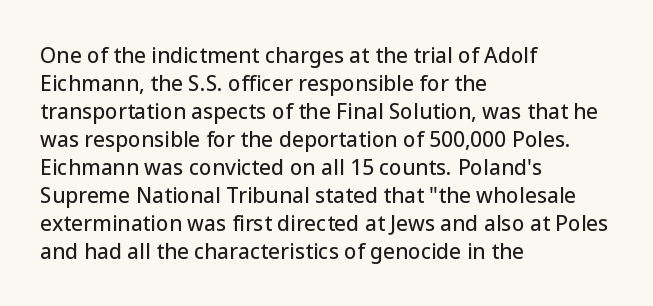
If you measured baseline to baseline, you'd find a middling distance. Descenders are the only things crossing below the line. The lines in this sample share a left origin and differ only in where they stop. Letter spacing: default. Quick note: not italic, upright.
